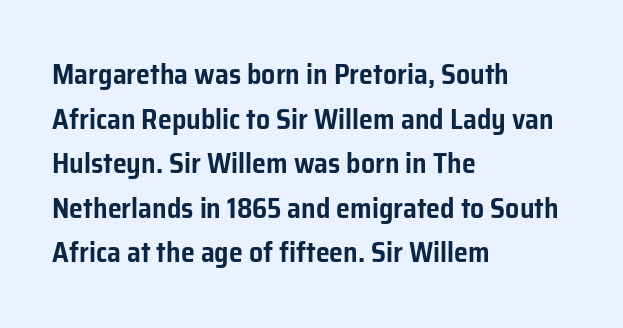
Q: Is the text italic (slanted)? A: No, it is upright.
Q: Is the typeface a serif or a sans-serif typeface? A: Sans-serif.
Q: Is the text underlined? A: No.
Q: How is the paragraph aligned? A: Left-aligned.
Q: Is the spacing between letters normal or unusually wide? A: Normal.
Q: Is the spacing between lines tight, normal or loose? A: Normal.
Q: Width (condensed, normal, or wide)? A: Normal.
Q: Stroke contrast? A: Low.
Q: x-height? A: Medium.
Q: Monospaced? A: No.
